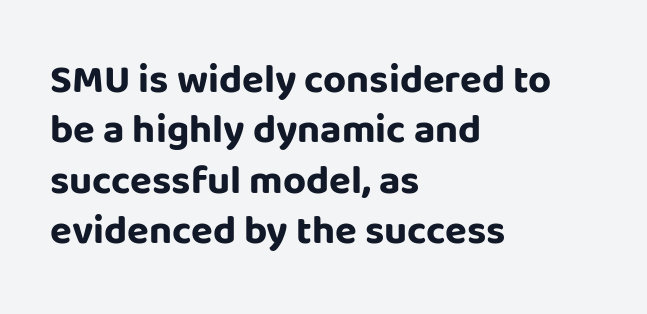
{"serif": "no", "italic": "no", "bold": "yes", "weight": "bold", "width": "normal", "stroke_contrast": "low", "x_height": "large", "monospaced": "no", "underline": "no", "align": "left", "line_spacing": "normal", "line_spacing_ratio": 1.26, "letter_spacing": "normal", "letter_spacing_em": 0.0, "glyph_px": 40}
